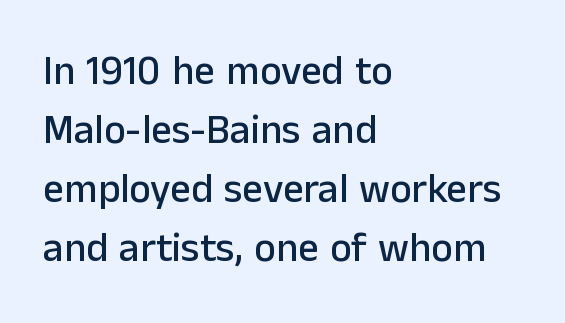
Looks like regular typesetting: each glyph gets only the width it needs. Leading: standard. This rendering leaves character spacing at its baseline value. Only glyphs here, with clear space below each row.
